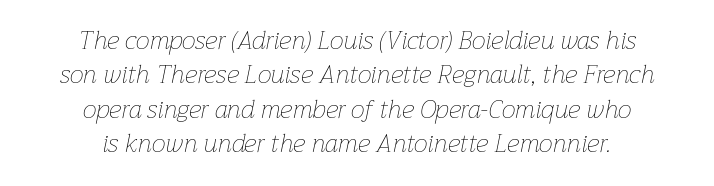
{"italic": "yes", "lean": "right", "slant_degrees": 12, "bold": "no", "underline": "no", "align": "center", "line_spacing": "normal", "line_spacing_ratio": 1.38, "letter_spacing": "normal", "letter_spacing_em": 0.0, "glyph_px": 25}
